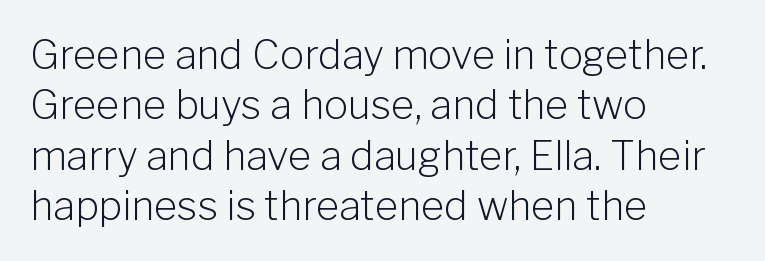
Casual observation: everything's shoved over to the left. Each letter's strokes conclude bluntly, with no projecting serifs. This sample has the flowing, uneven cadence of proportional lettering. Regular leading. Default kerning and tracking; the words read as compact shapes. If you drew a line through each stem, it would be perfectly vertical.
